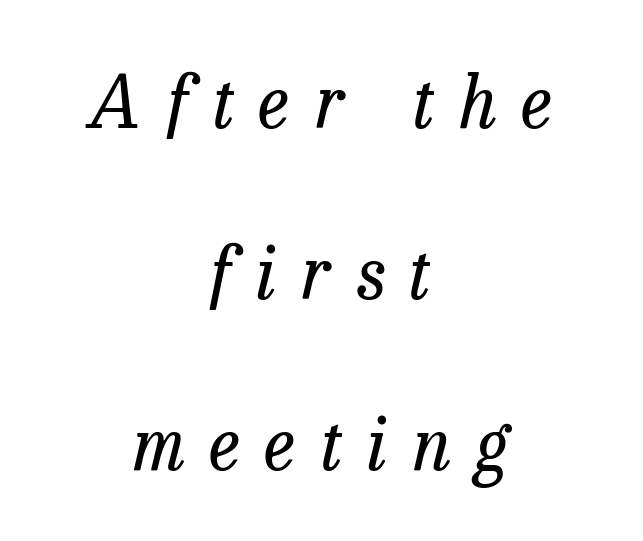
You can tell from the footed stems that serif type was used. The rendering uses natural spacing where letterforms have individual widths. Teacher's note: observe the equal gaps on both sides — that is centered alignment. The specimen reads as italic at a glance.
